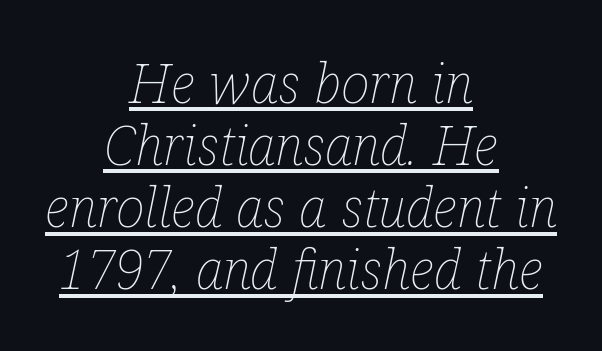
Q: Is the text bold? A: No.
Q: Is the text italic (slanted)? A: Yes, it leans right by about 12 degrees.
Q: Is the text underlined? A: Yes.
Q: How is the paragraph aligned? A: Centered.
Q: Is the spacing between letters normal or unusually wide? A: Normal.
Q: Is the spacing between lines tight, normal or loose? A: Tight.
Q: Width (condensed, normal, or wide)? A: Condensed.
Q: Stroke contrast? A: Low.
Q: x-height? A: Medium.
Q: Monospaced? A: No.
